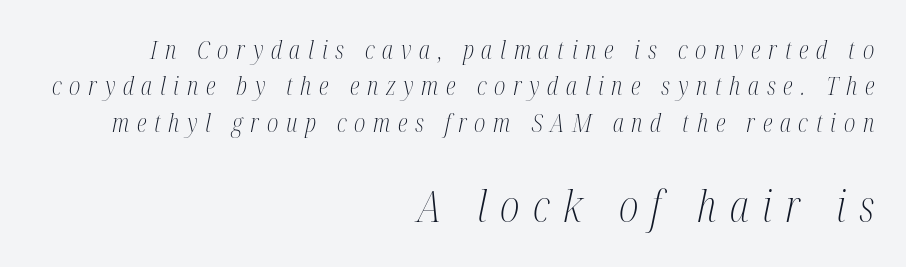
Q: Is the text bold? A: No.
Q: Is the text italic (slanted)? A: Yes, it leans right by about 12 degrees.
Q: Is the typeface a serif or a sans-serif typeface? A: Serif.
Q: Is the text underlined? A: No.
Q: How is the paragraph aligned? A: Right-aligned.
Q: Is the spacing between letters normal or unusually wide? A: Unusually wide.
Q: Is the spacing between lines tight, normal or loose? A: Normal.
Q: Which block of text is set in a larger size, the first (top) or the second (bottom)? A: The second (bottom) one.
Q: Width (condensed, normal, or wide)? A: Condensed.
Q: Stroke contrast? A: Medium.
Q: x-height? A: Medium.
Q: Monospaced? A: No.
